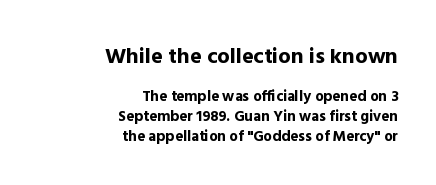
The passage shown is not underscored anywhere. The characters look thick and weighty, a clear bold. The composition opens big and finishes small. The ragged edge is on the left, which tells us the setting is flush right.
